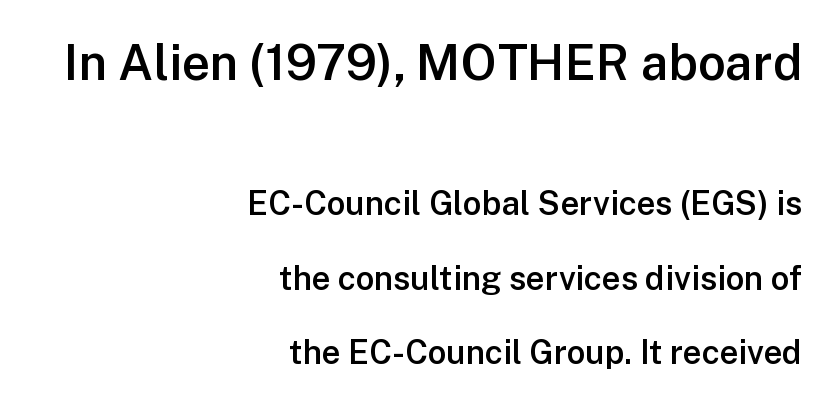
{"serif": "no", "italic": "no", "bold": "semi", "weight": "semibold", "width": "normal", "stroke_contrast": "low", "x_height": "medium", "monospaced": "no", "underline": "no", "align": "right", "line_spacing": "loose", "line_spacing_ratio": 2.26, "letter_spacing": "normal", "letter_spacing_em": 0.0, "larger_block": "first", "size_ratio": 1.48, "glyph_px": 49}
